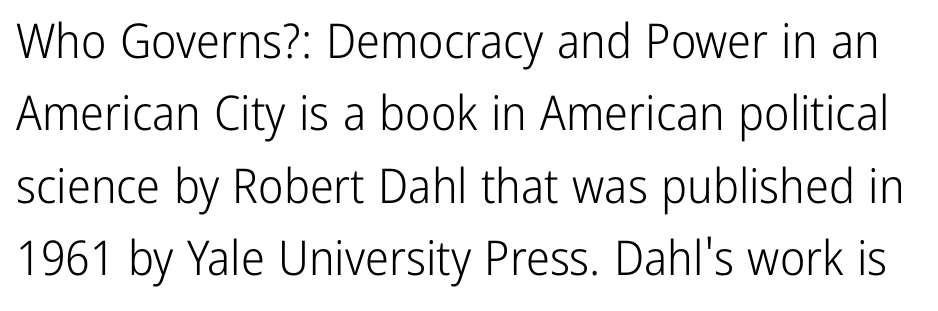
{"serif": "no", "italic": "no", "bold": "no", "weight": "light", "width": "condensed", "stroke_contrast": "low", "x_height": "medium", "monospaced": "no", "underline": "no", "line_spacing": "normal", "line_spacing_ratio": 1.51, "letter_spacing": "normal", "letter_spacing_em": 0.0, "glyph_px": 48}
